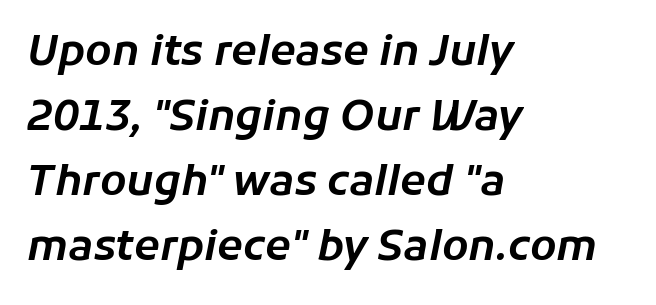
The image shows 42 px text type, italic (leaning right); set left-aligned, normal line spacing (1.55x), normal letter spacing, not underlined; low stroke contrast and a medium x-height.
